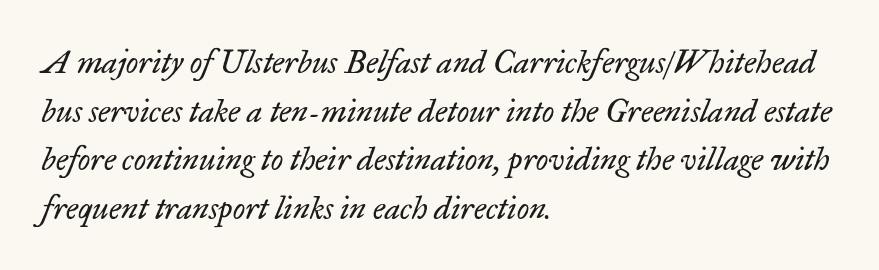
The image shows 32 px regular-weight serif type, italic (leaning right); set left-aligned, normal line spacing (1.52x), normal letter spacing, not underlined; low stroke contrast and a small x-height.
